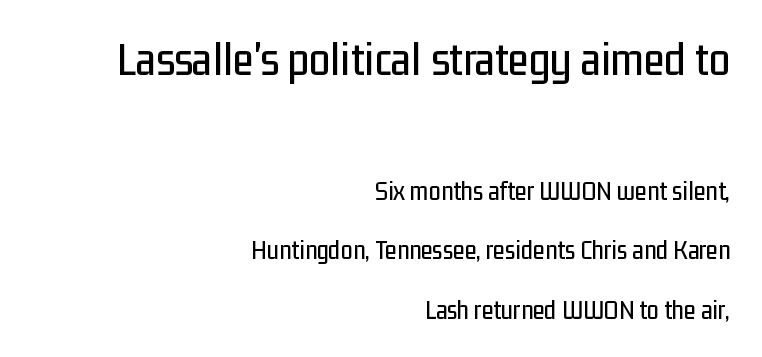
{"serif": "no", "italic": "no", "width": "condensed", "stroke_contrast": "low", "x_height": "medium", "monospaced": "no", "underline": "no", "align": "right", "line_spacing": "loose", "line_spacing_ratio": 2.2, "letter_spacing": "normal", "letter_spacing_em": 0.0, "larger_block": "first", "size_ratio": 1.78, "glyph_px": 48}
